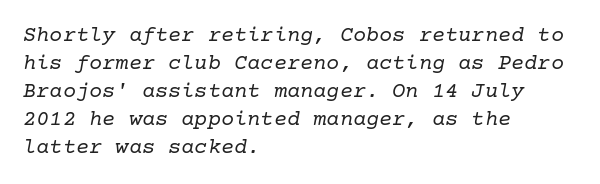
The image shows 22 px text type, italic (leaning right); set left-aligned, normal line spacing (1.27x), normal letter spacing, not underlined.
